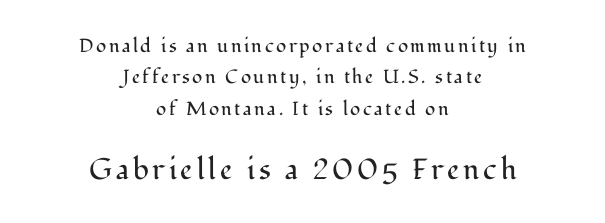
Stems here are at most as thick as an everyday book face. In CSS terms this would be text-align: center. This is serif lettering, the kind often seen in printed books. Italic: no, the glyphs are upright roman.
